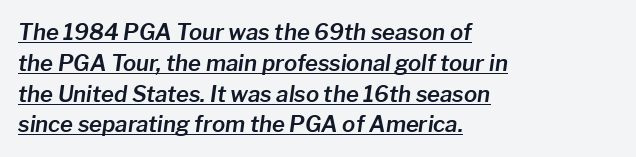
Regular leading. The typography opts for an oblique posture over an upright one. Is there an underline? Yes — a line sits under the letters. The ragged edge is on the right, which tells us the setting is flush left. Honestly, the letter spacing is just normal — you wouldn't notice it.
